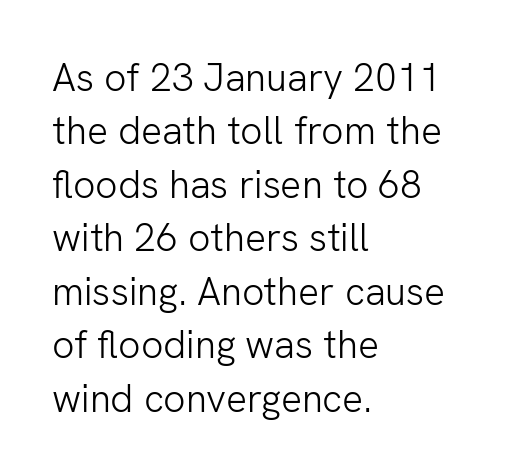
In CSS terms this would be text-align: left. The space directly below the letters is spotless. The characters are drawn with everyday or finer stroke widths. Are there feet on the stems? There aren't — it's a sans. Nothing unusual about the tracking: characters are spaced as the font intends. This block has exactly the height ordinary leading produces.
